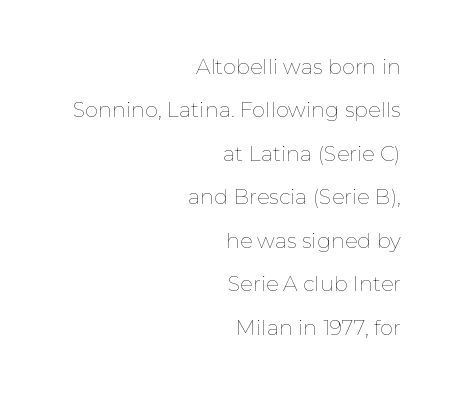
{"italic": "no", "bold": "no", "underline": "no", "align": "right", "line_spacing": "loose", "line_spacing_ratio": 2.07, "letter_spacing": "normal", "letter_spacing_em": 0.0, "glyph_px": 21}
